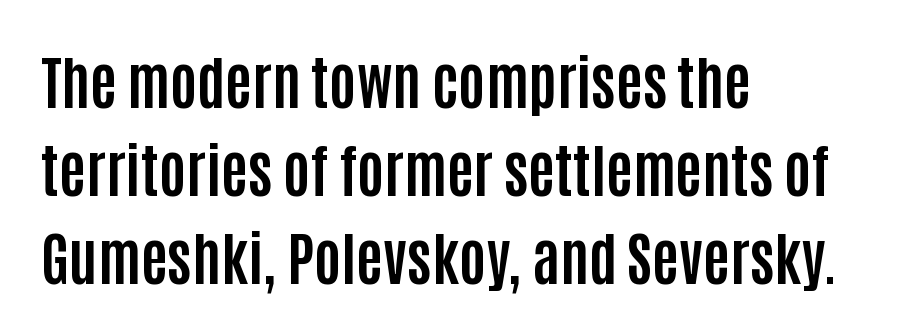
Q: Is the text bold? A: Yes.
Q: Is the text italic (slanted)? A: No, it is upright.
Q: Is the typeface a serif or a sans-serif typeface? A: Sans-serif.
Q: Is the text underlined? A: No.
Q: How is the paragraph aligned? A: Left-aligned.
Q: Is the spacing between letters normal or unusually wide? A: Normal.
Q: Is the spacing between lines tight, normal or loose? A: Normal.
Q: Width (condensed, normal, or wide)? A: Condensed.
Q: Stroke contrast? A: Low.
Q: x-height? A: Large.
Q: Monospaced? A: No.
